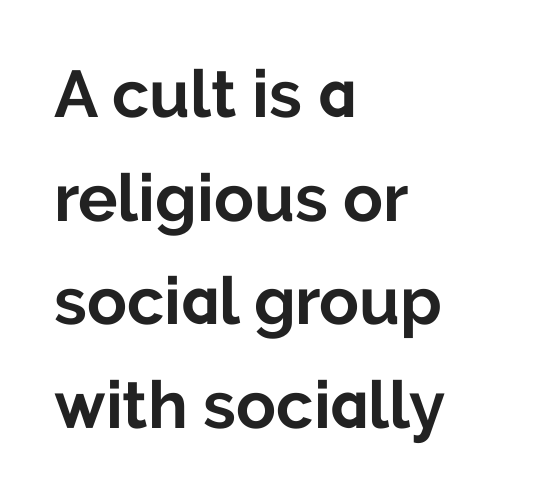
{"serif": "no", "italic": "no", "bold": "yes", "weight": "bold", "width": "normal", "stroke_contrast": "low", "x_height": "medium", "monospaced": "no", "underline": "no", "align": "left", "line_spacing": "normal", "line_spacing_ratio": 1.57, "letter_spacing": "normal", "letter_spacing_em": 0.0, "glyph_px": 66}
